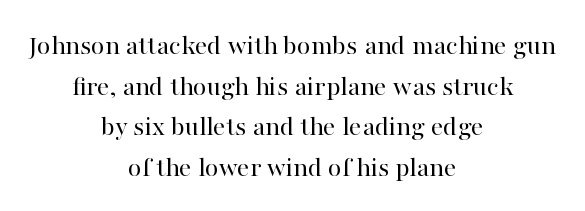
{"serif": "yes", "italic": "no", "bold": "no", "weight": "regular", "width": "normal", "stroke_contrast": "high", "x_height": "medium", "monospaced": "no", "underline": "no", "align": "center", "line_spacing": "normal", "line_spacing_ratio": 1.45, "letter_spacing": "normal", "letter_spacing_em": 0.0, "glyph_px": 28}
